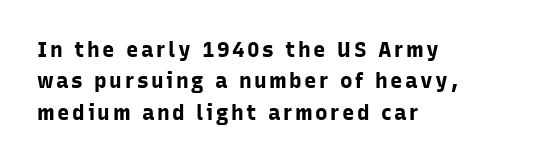
Honestly, the row spacing looks completely unremarkable. Caption: bold face, heavy strokes. Where is the straight margin? On the left. Do the letters lean? They stand straight.
